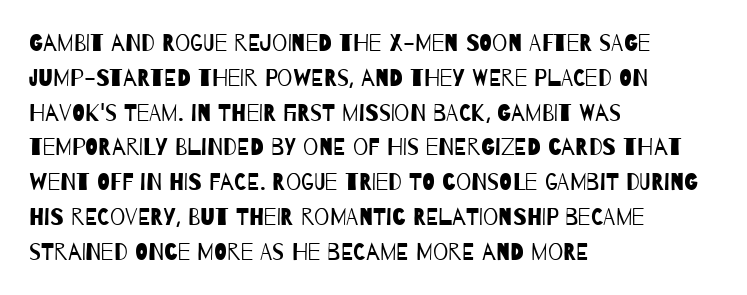
The image shows 24 px text type; set left-aligned, normal line spacing (1.45x), normal letter spacing, not underlined.
